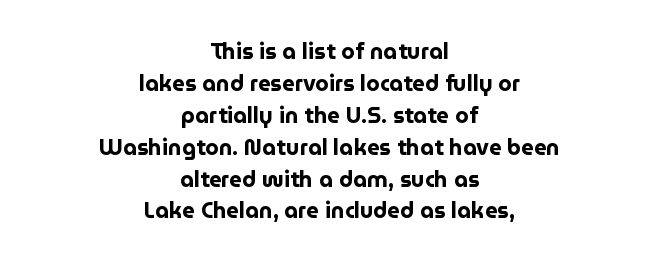
No word sits above an underline. Regular leading. Ascenders rise straight up at ninety degrees. Layout note: lines centered. How are the letters spaced? Ordinarily, with no added tracking. Does the weight exceed regular? Yes, all the way to bold.
